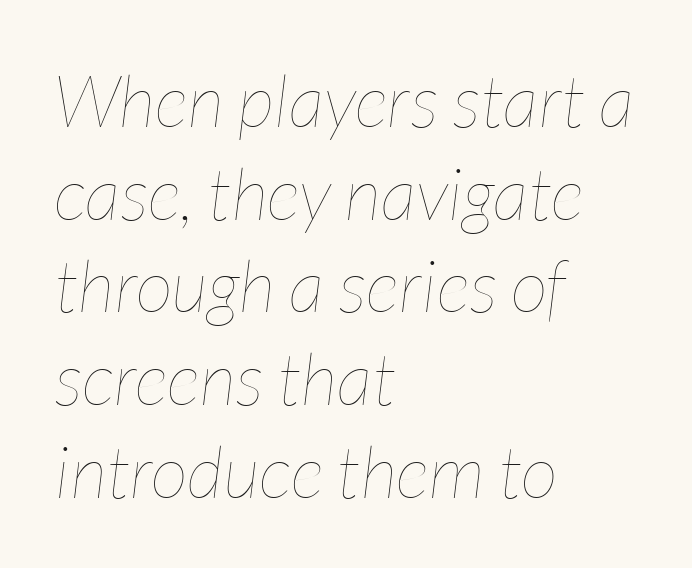
The image shows 73 px thin, condensed type, italic (leaning right); set left-aligned, normal line spacing (1.27x), normal letter spacing, not underlined; low stroke contrast and a medium x-height.
